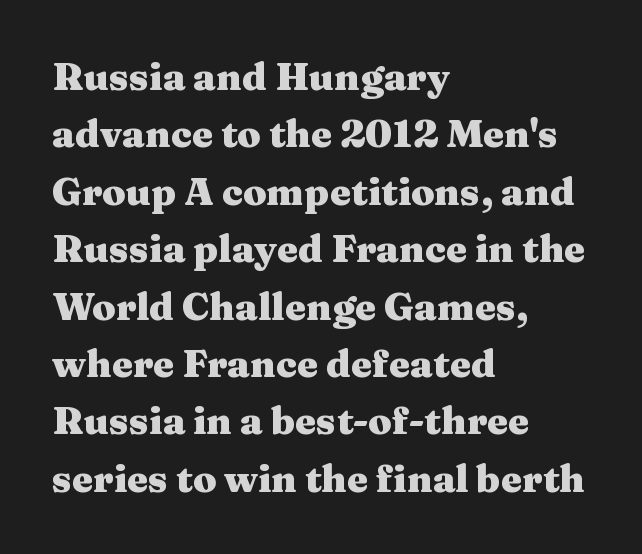
The image shows 38 px heavy, wide serif type, upright; set left-aligned, normal line spacing (1.51x), normal letter spacing, not underlined; medium stroke contrast and a medium x-height.
